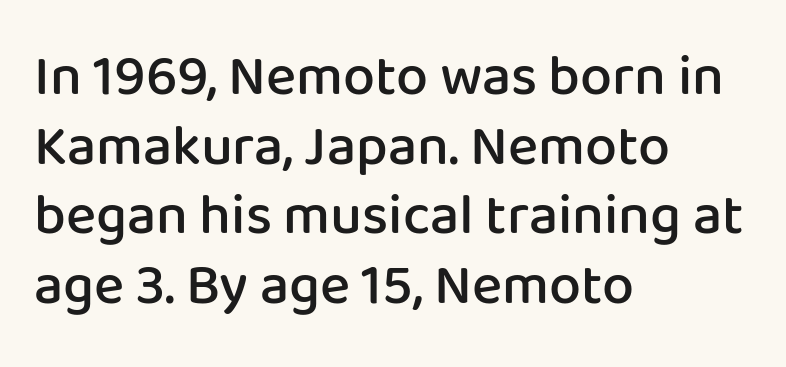
The baseline area is clear. The letters advance in unequal steps, a hallmark of proportional type. When letters stand straight like this, we call the style roman or upright. The horizontal fit of the characters is conventional and even. This is sans-serif lettering, the kind often seen on screens and signage.
